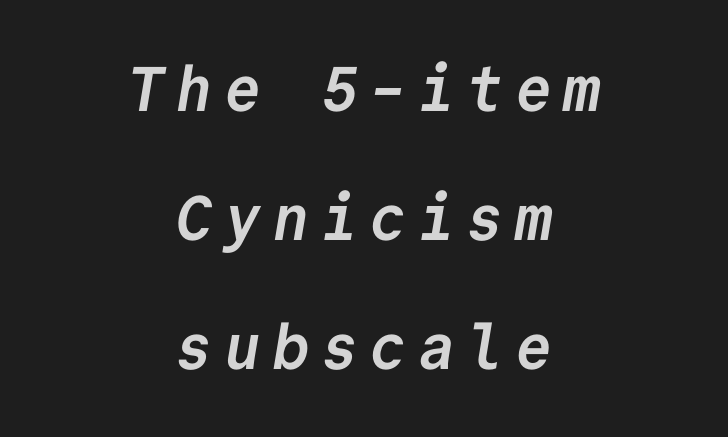
Honestly, there is no underline to notice here at all. Notice the wide empty band between every row — that's loose leading. The face used here has the dense, thick strokes of a bold. Looks like terminal output: every glyph gets an equal slot. Leftover space on each line is divided equally before and after the words. Regarding serifs, this sample does without them.
